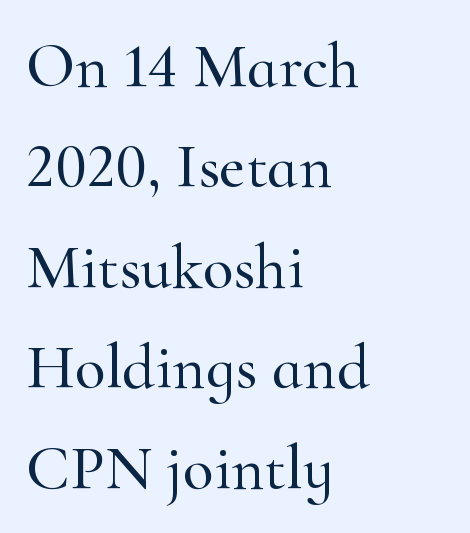
{"serif": "yes", "italic": "no", "width": "normal", "stroke_contrast": "high", "x_height": "small", "monospaced": "no", "underline": "no", "align": "left", "line_spacing": "normal", "line_spacing_ratio": 1.57, "letter_spacing": "normal", "letter_spacing_em": 0.0, "glyph_px": 64}
